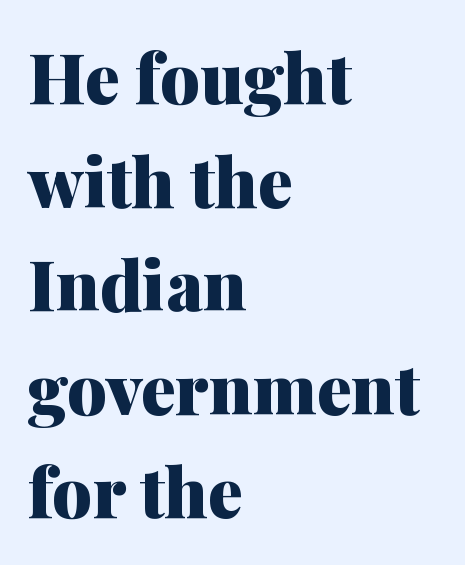
Q: Is the text bold? A: Yes.
Q: Is the text italic (slanted)? A: No, it is upright.
Q: Is the typeface a serif or a sans-serif typeface? A: Serif.
Q: Is the text underlined? A: No.
Q: How is the paragraph aligned? A: Left-aligned.
Q: Is the spacing between letters normal or unusually wide? A: Normal.
Q: Is the spacing between lines tight, normal or loose? A: Normal.
Q: Width (condensed, normal, or wide)? A: Normal.
Q: Stroke contrast? A: Medium.
Q: x-height? A: Medium.
Q: Monospaced? A: No.
